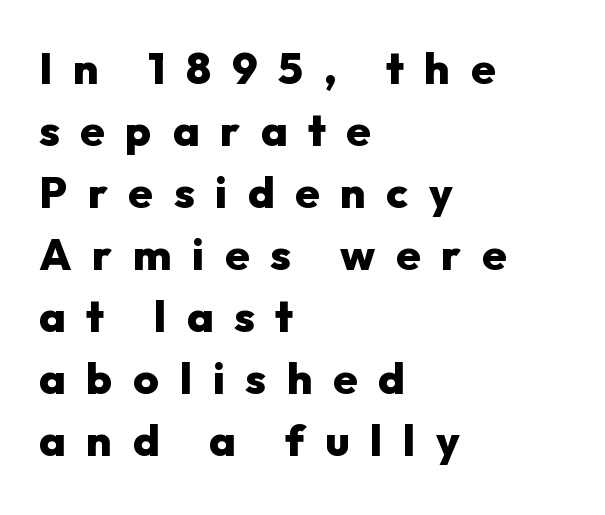
The image shows 44 px heavy sans-serif type, upright; set left-aligned, normal line spacing (1.41x), unusually wide letter spacing (+0.47 em), not underlined; low stroke contrast and a medium x-height.
